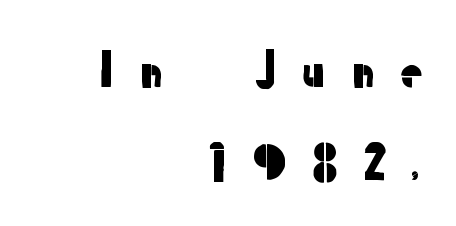
Q: Is the text italic (slanted)? A: No, it is upright.
Q: Is the typeface a serif or a sans-serif typeface? A: Sans-serif.
Q: Is the text underlined? A: No.
Q: How is the paragraph aligned? A: Right-aligned.
Q: Is the spacing between letters normal or unusually wide? A: Unusually wide.
Q: Is the spacing between lines tight, normal or loose? A: Loose.
Q: Width (condensed, normal, or wide)? A: Normal.
Q: Stroke contrast? A: Low.
Q: x-height? A: Medium.
Q: Monospaced? A: No.
